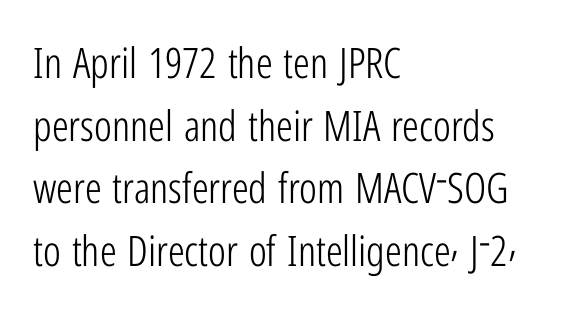
Q: Is the text bold? A: No.
Q: Is the text italic (slanted)? A: No, it is upright.
Q: Is the typeface a serif or a sans-serif typeface? A: Sans-serif.
Q: Is the text underlined? A: No.
Q: How is the paragraph aligned? A: Left-aligned.
Q: Is the spacing between letters normal or unusually wide? A: Normal.
Q: Is the spacing between lines tight, normal or loose? A: Normal.
Q: Width (condensed, normal, or wide)? A: Condensed.
Q: Stroke contrast? A: Low.
Q: x-height? A: Medium.
Q: Monospaced? A: No.
